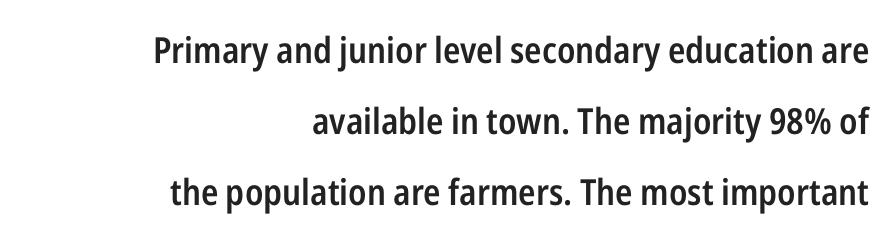
Q: Is the text bold? A: Semi-bold.
Q: Is the text italic (slanted)? A: No, it is upright.
Q: Is the typeface a serif or a sans-serif typeface? A: Sans-serif.
Q: Is the text underlined? A: No.
Q: How is the paragraph aligned? A: Right-aligned.
Q: Is the spacing between letters normal or unusually wide? A: Normal.
Q: Is the spacing between lines tight, normal or loose? A: Loose.
Q: Width (condensed, normal, or wide)? A: Condensed.
Q: Stroke contrast? A: Low.
Q: x-height? A: Medium.
Q: Monospaced? A: No.
